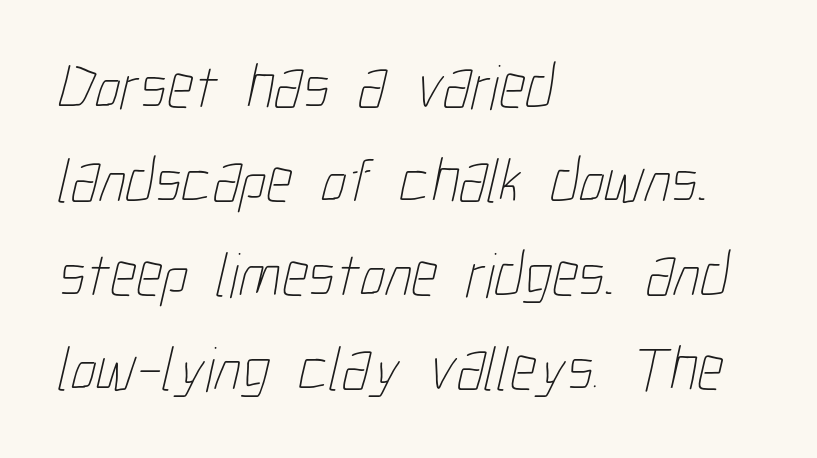
Summary of weight: not heavy and not bold. Left-aligned paragraph, ragged on the right. Regarding leading, the lines here are spaced in the standard way. Each letter keeps its own natural width here, so spacing adapts to shape. In terms of letterspacing, this is plain default setting. The area under the type is left untouched.
